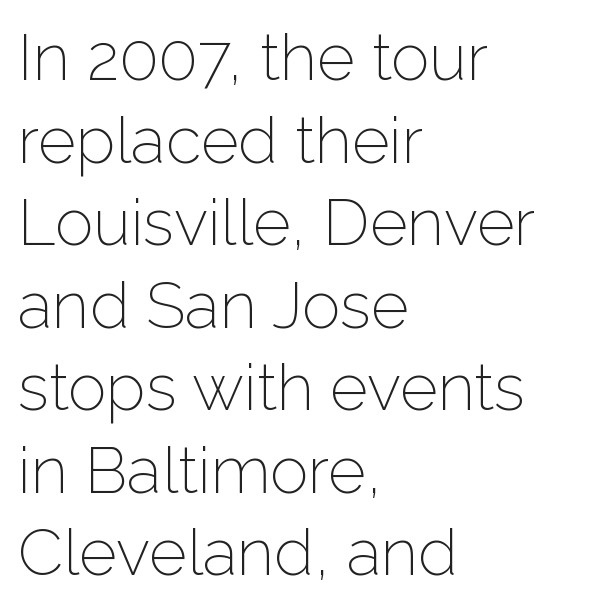
{"serif": "no", "italic": "no", "bold": "no", "weight": "light", "width": "normal", "stroke_contrast": "low", "x_height": "medium", "monospaced": "no", "underline": "no", "align": "left", "line_spacing": "normal", "line_spacing_ratio": 1.27, "letter_spacing": "normal", "letter_spacing_em": 0.0, "glyph_px": 65}
